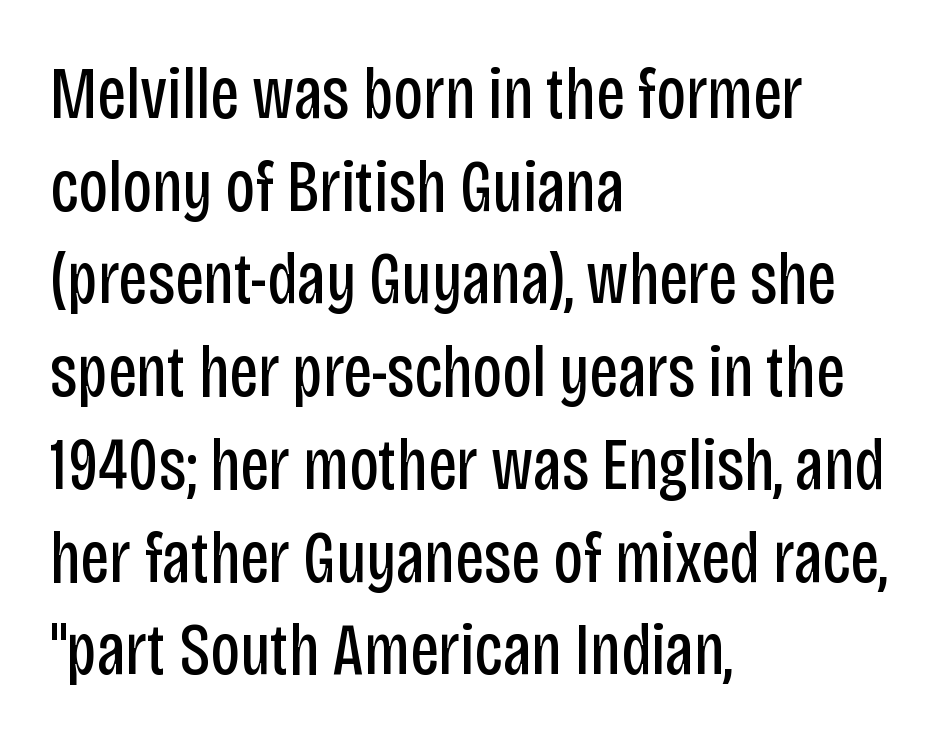
{"serif": "no", "italic": "no", "bold": "no", "weight": "regular", "width": "condensed", "stroke_contrast": "low", "x_height": "large", "monospaced": "no", "underline": "no", "align": "left", "line_spacing": "normal", "line_spacing_ratio": 1.27, "letter_spacing": "normal", "letter_spacing_em": 0.0, "glyph_px": 73}
